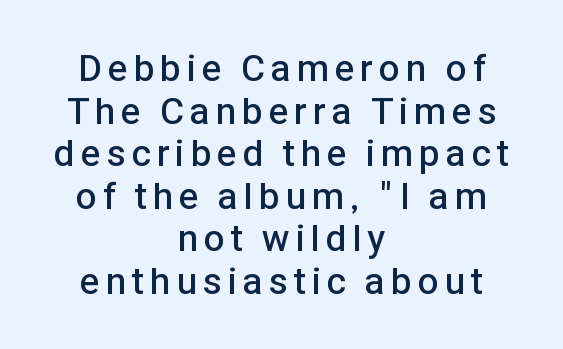
The image shows 37 px semibold sans-serif type, upright; set centered, tight line spacing (1.15x), not underlined; low stroke contrast and a medium x-height.
